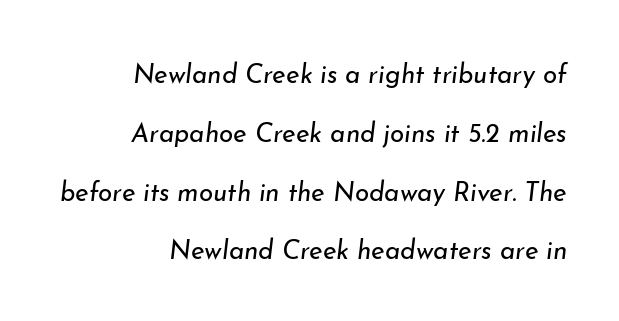
The image shows 26 px text type, italic (leaning right); set right-aligned, loose line spacing (2.26x), normal letter spacing, not underlined.
